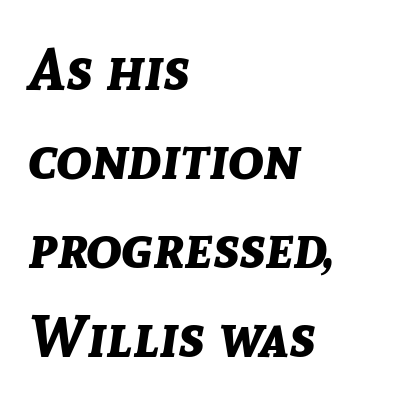
Here the designer chose a conventional face with non-uniform glyph widths. The axis of the letterforms is tilted away from vertical. Whoever set this chose a conventional vertical rhythm. The paragraph shown leans on its left margin. Observe the ordinary spacing: letters are neighbours, not strangers.
